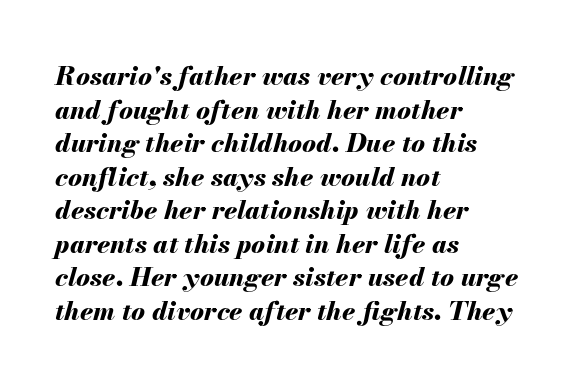
Q: Is the text bold? A: Yes.
Q: Is the text italic (slanted)? A: Yes, it leans right by about 13 degrees.
Q: Is the text underlined? A: No.
Q: How is the paragraph aligned? A: Left-aligned.
Q: Is the spacing between letters normal or unusually wide? A: Normal.
Q: Is the spacing between lines tight, normal or loose? A: Normal.
